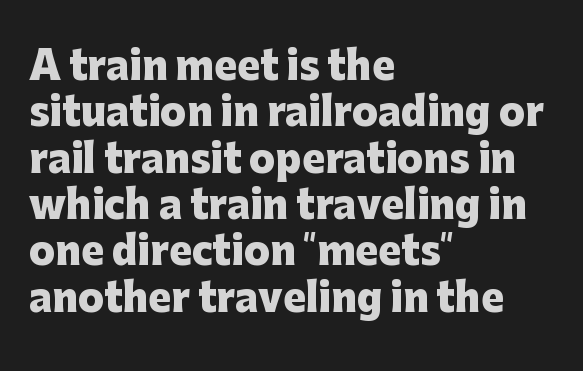
Q: Is the text bold? A: Yes.
Q: Is the text italic (slanted)? A: No, it is upright.
Q: Is the typeface a serif or a sans-serif typeface? A: Sans-serif.
Q: Is the text underlined? A: No.
Q: How is the paragraph aligned? A: Left-aligned.
Q: Is the spacing between letters normal or unusually wide? A: Normal.
Q: Width (condensed, normal, or wide)? A: Normal.
Q: Stroke contrast? A: Low.
Q: x-height? A: Medium.
Q: Monospaced? A: No.
